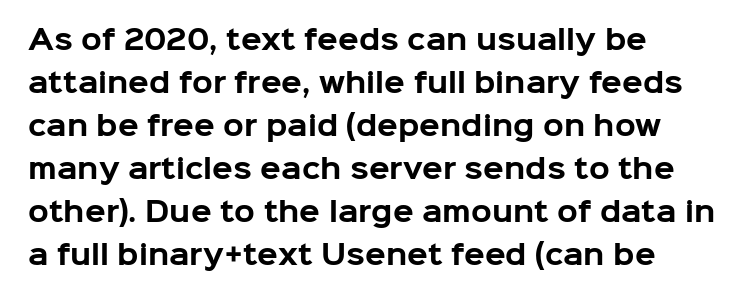
{"italic": "no", "bold": "yes", "underline": "no", "align": "left", "line_spacing": "normal", "line_spacing_ratio": 1.59, "letter_spacing": "normal", "letter_spacing_em": 0.0, "glyph_px": 27}
